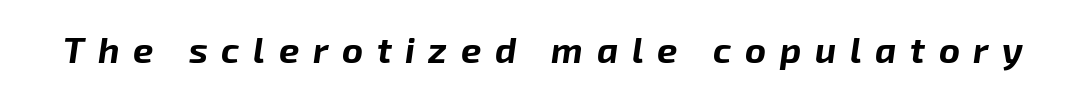
The image shows 36 px bold type, italic (leaning right); set unusually wide letter spacing (+0.38 em), not underlined; low stroke contrast and a medium x-height.
